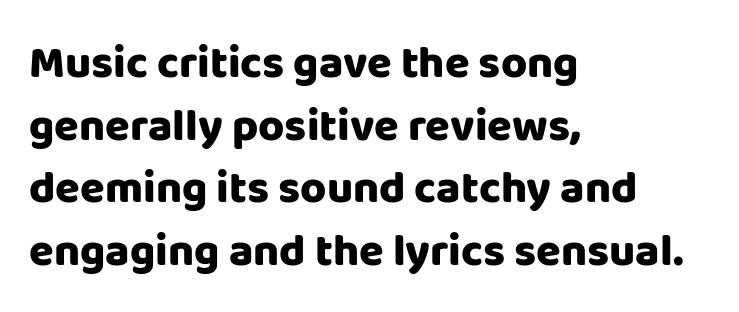
The image shows 45 px heavy sans-serif type, upright; set left-aligned, normal line spacing (1.39x), normal letter spacing, not underlined; low stroke contrast and a large x-height.
